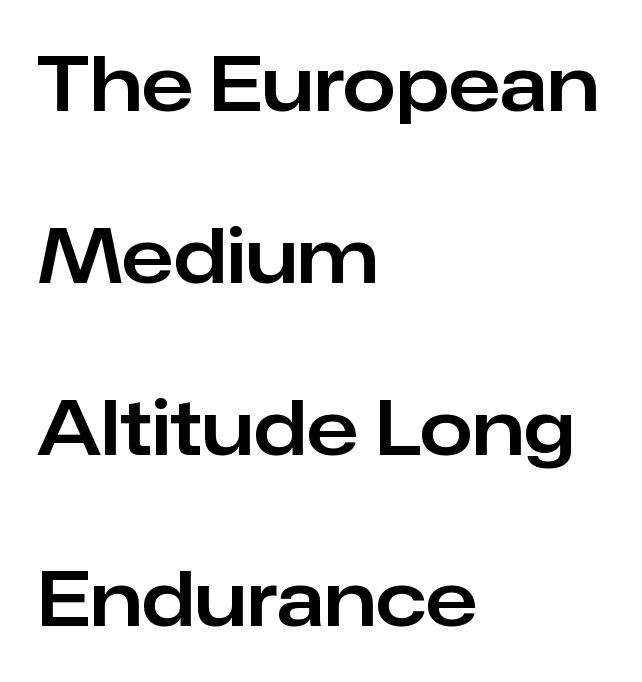
The image shows 76 px sans-serif type, upright; set left-aligned, loose line spacing (2.26x), normal letter spacing, not underlined; low stroke contrast and a medium x-height.
